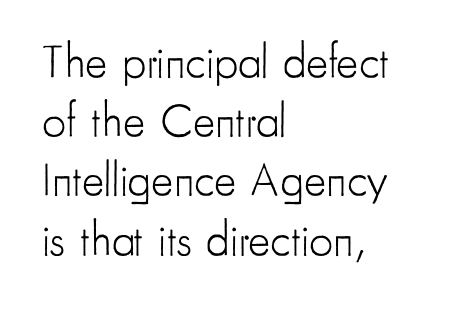
Stems here are at most as thick as an everyday book face. The letters stand straight up with perfectly vertical stems. The space between consecutive lines is moderate. The compositor pushed each line to the left boundary. Varying glyph widths throughout — classic text-font behaviour.
